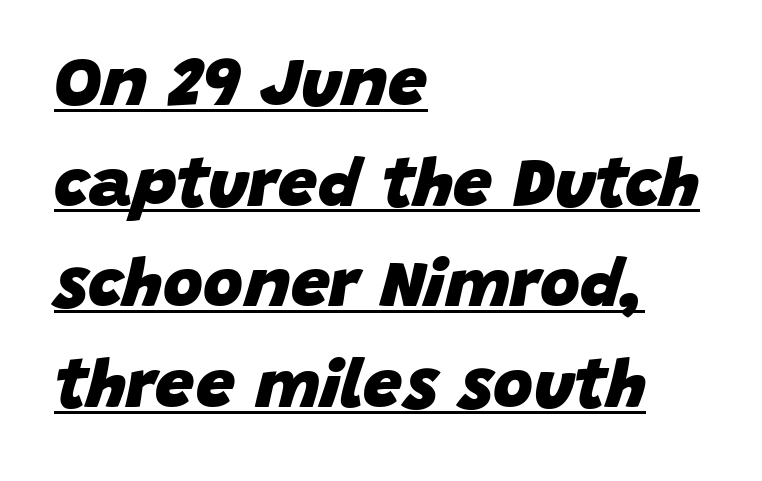
Q: Is the text bold? A: Yes.
Q: Is the text italic (slanted)? A: Yes, it leans right by about 15 degrees.
Q: Is the text underlined? A: Yes.
Q: How is the paragraph aligned? A: Left-aligned.
Q: Is the spacing between letters normal or unusually wide? A: Normal.
Q: Is the spacing between lines tight, normal or loose? A: Normal.
Q: Width (condensed, normal, or wide)? A: Normal.
Q: Stroke contrast? A: Low.
Q: x-height? A: Large.
Q: Monospaced? A: No.
